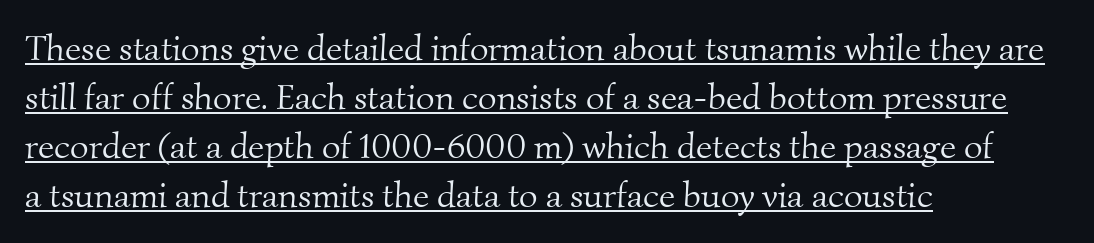
The leading is moderate, giving the passage an even texture. In terms of letterspacing, this is plain default setting. All the whitespace from short lines collects on the right. A typographer would call this underscored text. This is serif lettering, the kind often seen in printed books. Character widths vary here, with narrow letters taking less room than wide ones.
